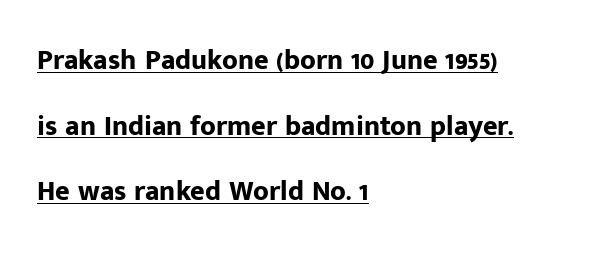
Q: Is the text bold? A: Yes.
Q: Is the text italic (slanted)? A: No, it is upright.
Q: Is the typeface a serif or a sans-serif typeface? A: Sans-serif.
Q: Is the text underlined? A: Yes.
Q: How is the paragraph aligned? A: Left-aligned.
Q: Is the spacing between letters normal or unusually wide? A: Normal.
Q: Is the spacing between lines tight, normal or loose? A: Loose.
Q: Width (condensed, normal, or wide)? A: Normal.
Q: Stroke contrast? A: Low.
Q: x-height? A: Medium.
Q: Monospaced? A: No.
